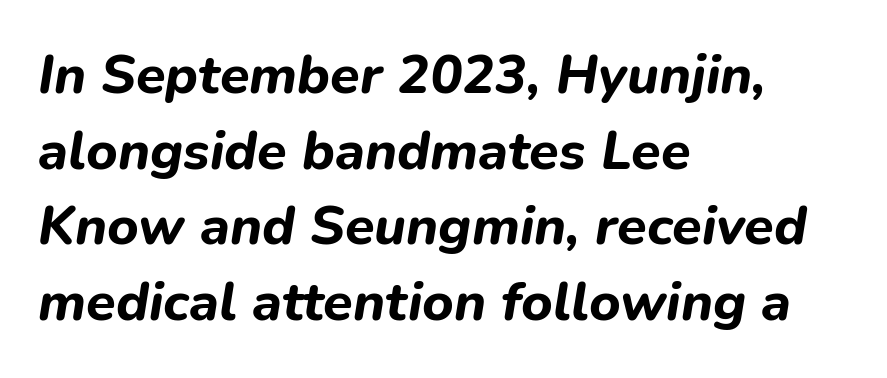
{"italic": "yes", "lean": "right", "slant_degrees": 9, "bold": "yes", "weight": "bold", "width": "normal", "stroke_contrast": "low", "x_height": "medium", "monospaced": "no", "underline": "no", "align": "left", "line_spacing": "normal", "line_spacing_ratio": 1.4, "letter_spacing": "normal", "letter_spacing_em": 0.0, "glyph_px": 54}
